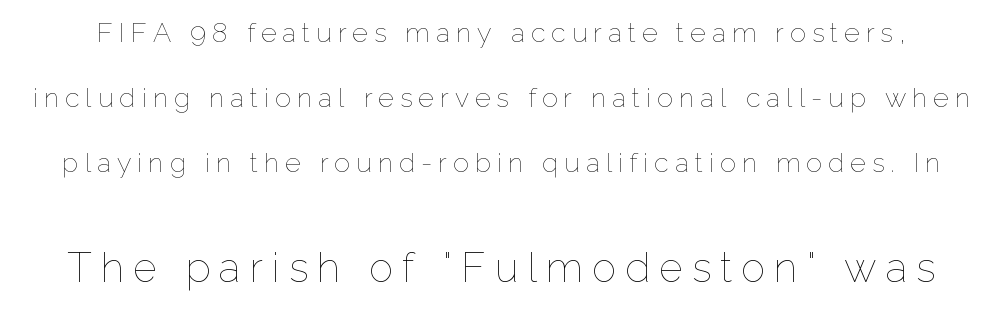
A student would notice the bottom passage is typeset larger than what precedes it. Do the characters align in a grid? No, the font is proportional. When letters stand straight like this, we call the style roman or upright. Beneath every word, the page is bare. Airy leading. Loose tracking; the words dissolve into strings of separated letters.
